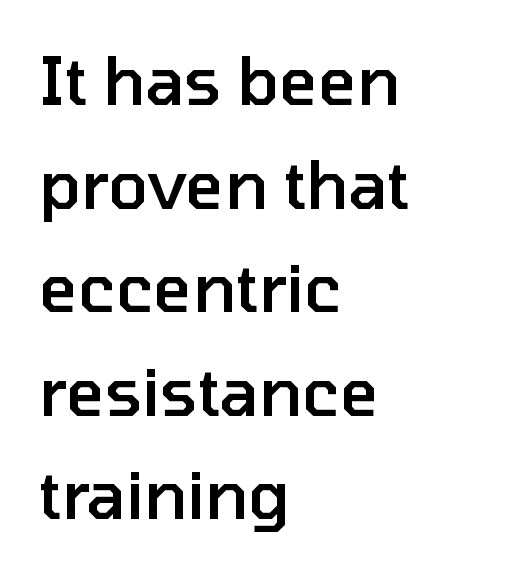
Q: Is the text bold? A: Semi-bold.
Q: Is the text italic (slanted)? A: No, it is upright.
Q: Is the typeface a serif or a sans-serif typeface? A: Sans-serif.
Q: Is the text underlined? A: No.
Q: How is the paragraph aligned? A: Left-aligned.
Q: Is the spacing between letters normal or unusually wide? A: Normal.
Q: Is the spacing between lines tight, normal or loose? A: Normal.
Q: Width (condensed, normal, or wide)? A: Normal.
Q: Stroke contrast? A: Low.
Q: x-height? A: Medium.
Q: Monospaced? A: No.
